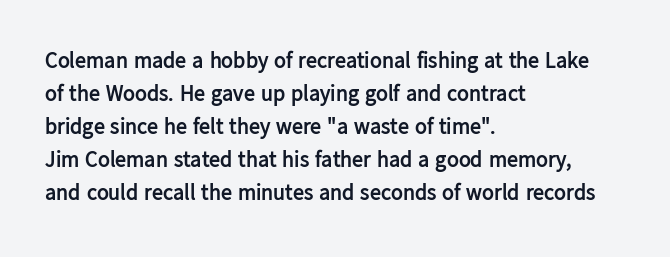
You'd pick this weight for a headline — it's a proper bold. The lettering holds an erect, upright posture throughout. Glance below the letters and you will spot only blank space. Layout note: lines flush left. Characters follow at the spacing the type designer built in. These lines sit exactly where default settings would place them.
